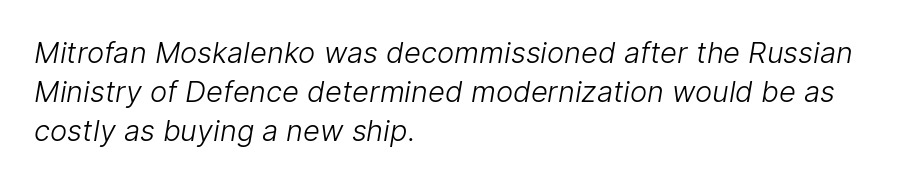
{"serif": "no", "bold": "no", "weight": "light", "width": "normal", "stroke_contrast": "low", "x_height": "medium", "monospaced": "no", "underline": "no", "align": "left", "line_spacing": "normal", "line_spacing_ratio": 1.35, "letter_spacing": "normal", "letter_spacing_em": 0.0, "glyph_px": 29}
